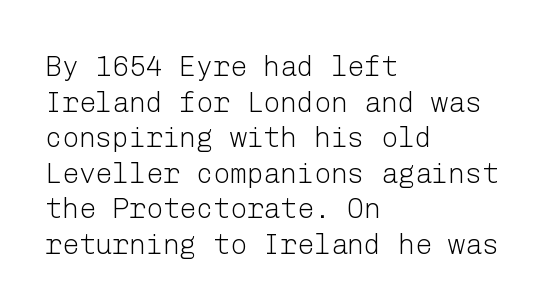
Inter-character spacing is left at the font's built-in metrics. Letters have the restrained weight of plain body copy at most. Rows of type keep a routine distance in the vertical direction. Tall strokes in this sample are plumb rather than angled. The characters display no serif detailing; their extremities are plain.
